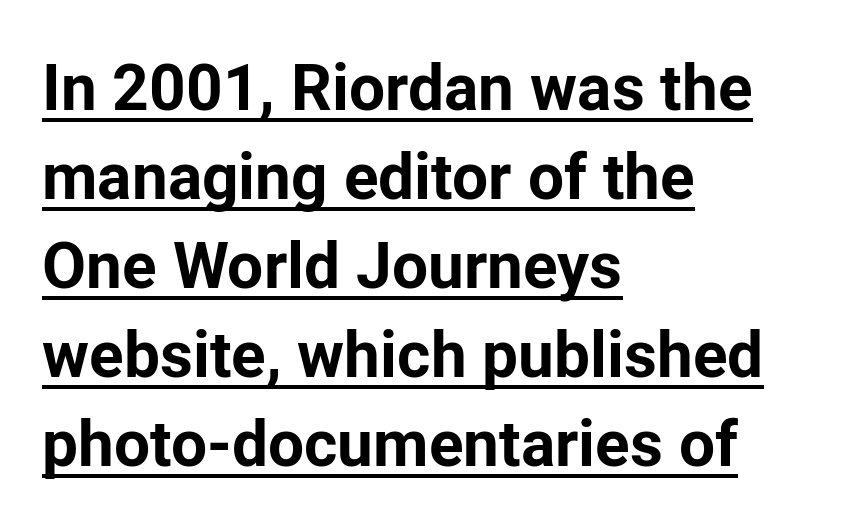
The image shows 64 px bold sans-serif type, upright; set left-aligned, normal line spacing (1.39x), normal letter spacing, underlined; low stroke contrast and a medium x-height.
